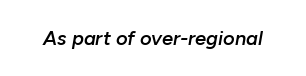
Any mark beneath the type? The region is blank. The rendering uses a semibold face; strokes are thickened but not to full bold. Words appear dense and cohesive because spacing is normal. Rendered with sloped, italic letterforms.
